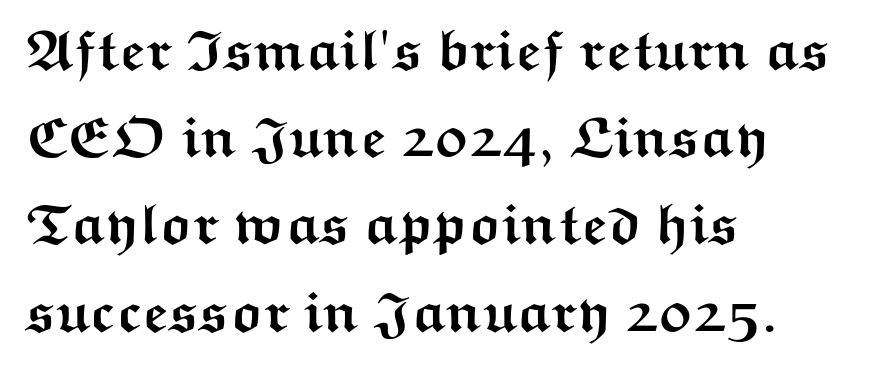
Heavy-handed strokes throughout: this text is bold. These lines sit exactly where default settings would place them. The face used here is proportionally spaced, like ordinary book or web type. The rag falls on the right side of this text block.
